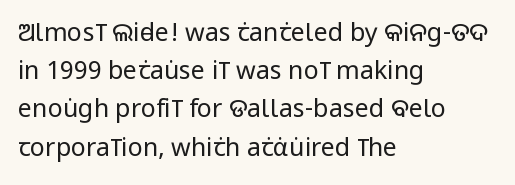
The glyphs are unaccompanied by any horizontal stroke below them. Posture: vertical. These lines keep a tight, regular rhythm from letter to letter. Interline gaps are of average width in this sample. The paragraph shown leans on its left margin.
